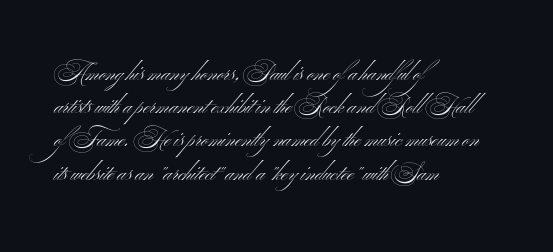
The image shows 22 px text type; set left-aligned, normal line spacing (1.51x), normal letter spacing, not underlined.
